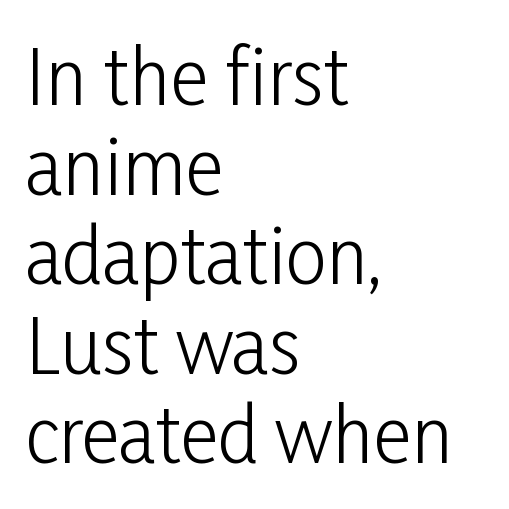
Q: Is the text bold? A: No.
Q: Is the text italic (slanted)? A: No, it is upright.
Q: Is the typeface a serif or a sans-serif typeface? A: Sans-serif.
Q: Is the text underlined? A: No.
Q: How is the paragraph aligned? A: Left-aligned.
Q: Is the spacing between letters normal or unusually wide? A: Normal.
Q: Width (condensed, normal, or wide)? A: Condensed.
Q: Stroke contrast? A: Low.
Q: x-height? A: Medium.
Q: Monospaced? A: No.
